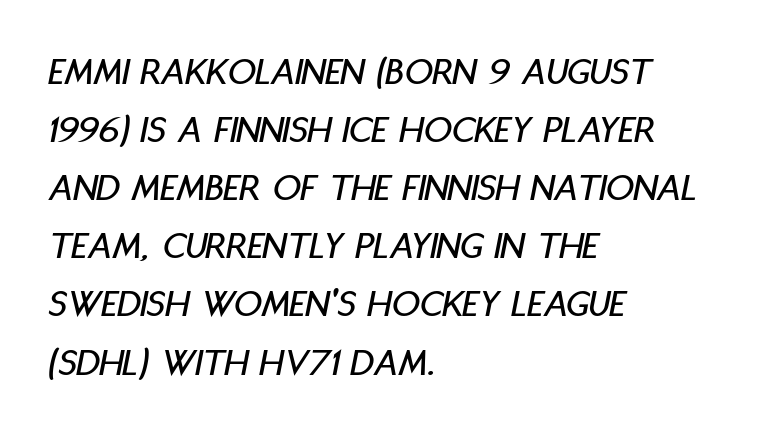
{"italic": "yes", "lean": "right", "slant_degrees": 11, "width": "condensed", "stroke_contrast": "low", "x_height": "large", "monospaced": "no", "underline": "no", "align": "left", "line_spacing": "normal", "line_spacing_ratio": 1.49, "letter_spacing": "normal", "letter_spacing_em": 0.0, "glyph_px": 39}
